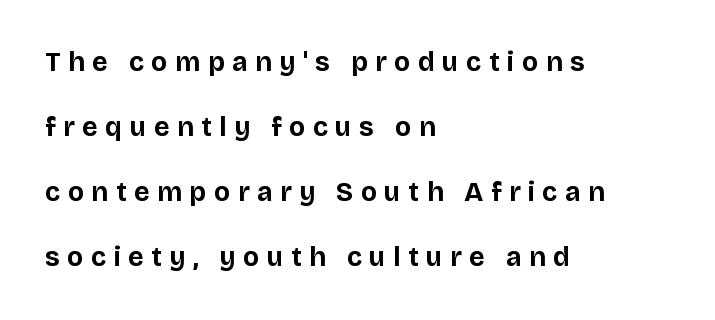
The image shows 27 px bold type, upright; set left-aligned, loose line spacing (2.41x), unusually wide letter spacing (+0.28 em), not underlined.
